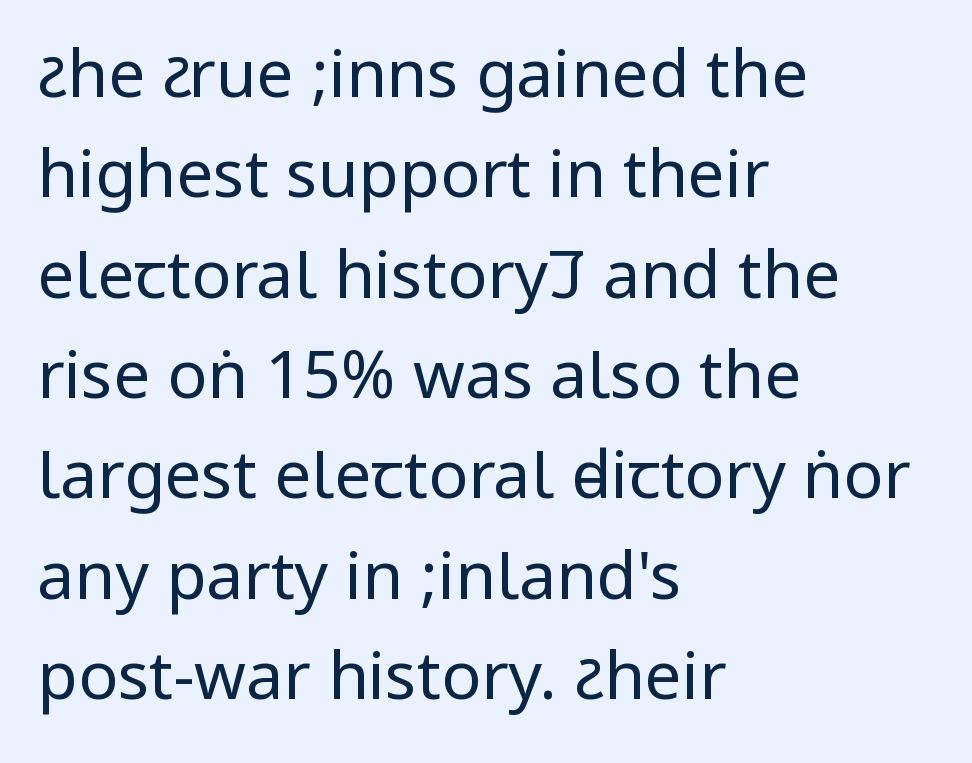
Alignment: flush left. Every character sits straight up, as roman type does. This block has exactly the height ordinary leading produces. No word sits above an underline. Serif or sans? Sans — the stroke terminals are bare. What stands out about the letter spacing? Nothing — it is the standard amount.
